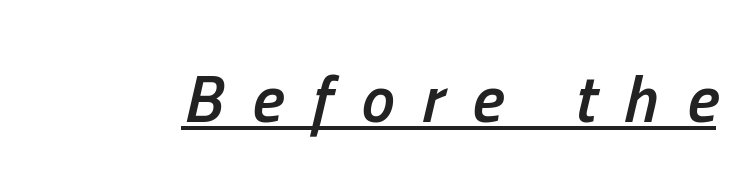
{"italic": "yes", "lean": "right", "slant_degrees": 13, "bold": "semi", "weight": "semibold", "width": "condensed", "stroke_contrast": "low", "x_height": "medium", "monospaced": "no", "underline": "yes", "letter_spacing": "wide", "letter_spacing_em": 0.42, "glyph_px": 67}
